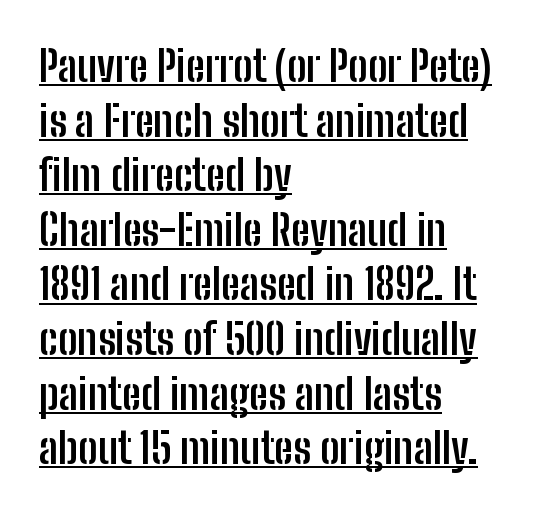
Q: Is the text bold? A: Yes.
Q: Is the text italic (slanted)? A: No, it is upright.
Q: Is the typeface a serif or a sans-serif typeface? A: Sans-serif.
Q: Is the text underlined? A: Yes.
Q: How is the paragraph aligned? A: Left-aligned.
Q: Is the spacing between letters normal or unusually wide? A: Normal.
Q: Is the spacing between lines tight, normal or loose? A: Normal.
Q: Width (condensed, normal, or wide)? A: Condensed.
Q: Stroke contrast? A: Low.
Q: x-height? A: Medium.
Q: Monospaced? A: No.
